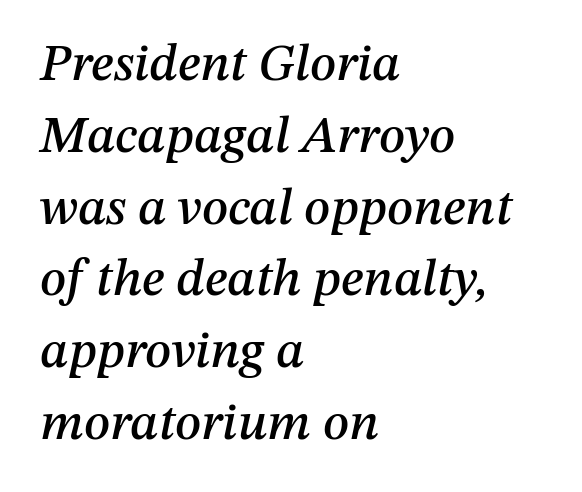
The image shows 52 px text type, italic (leaning right); set left-aligned, normal line spacing (1.38x), normal letter spacing, not underlined; medium stroke contrast and a medium x-height.
